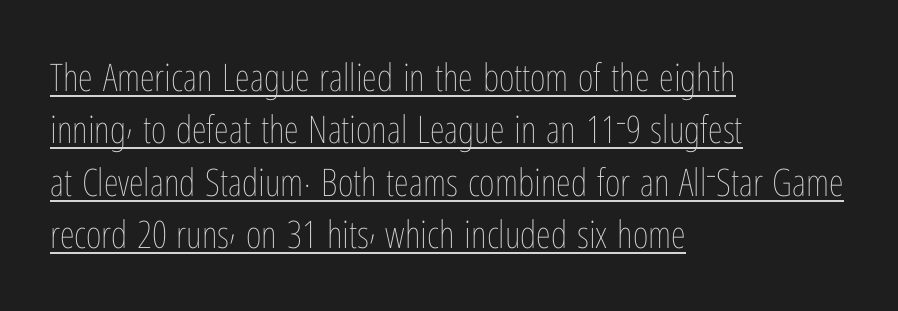
Regular leading. Posture: upright roman. The rendering keeps characters at their native spacing. The ragged edge is on the right, which tells us the setting is flush left.
